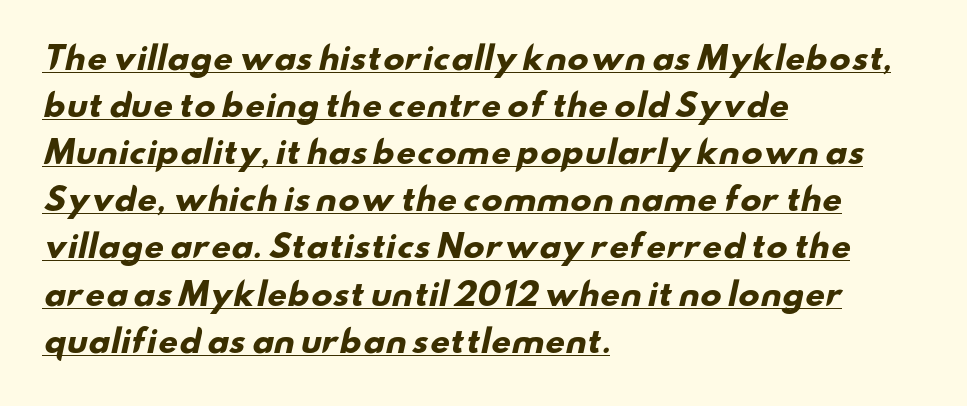
The image shows 31 px heavy, wide sans-serif type; set left-aligned, normal line spacing (1.52x), normal letter spacing, underlined; low stroke contrast and a small x-height.
